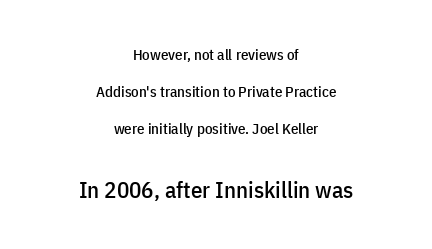
Q: Is the text italic (slanted)? A: No, it is upright.
Q: Is the text underlined? A: No.
Q: How is the paragraph aligned? A: Centered.
Q: Is the spacing between letters normal or unusually wide? A: Normal.
Q: Is the spacing between lines tight, normal or loose? A: Loose.
Q: Which block of text is set in a larger size, the first (top) or the second (bottom)? A: The second (bottom) one.
